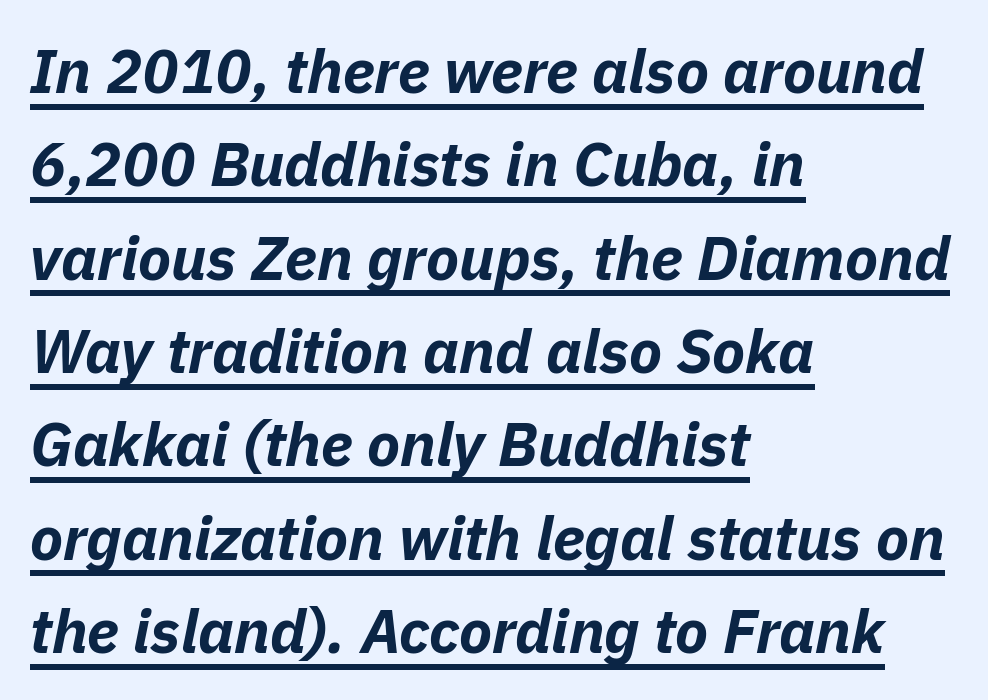
Where is the straight margin? On the left. This rendering leaves character spacing at its baseline value. The lines sit at an ordinary, default distance from one another. Somebody hit Ctrl+U on this one — the words are underlined. These lines carry a lot of weight — the face is fully bold.
